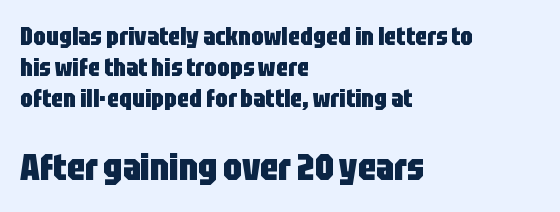
These words are printed bold, with thick strokes throughout. Compared with a centered layout, this one pins lines to the left instead. Standard letterfit; no display-style spreading of the glyphs. You get the small type first, then a jump to larger type. Upright lettering throughout. Descenders are the only things crossing below the line.
